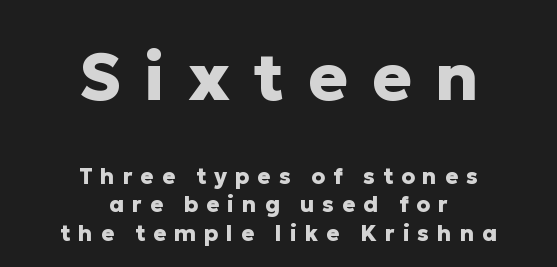
{"serif": "no", "italic": "no", "bold": "yes", "weight": "heavy", "width": "normal", "stroke_contrast": "low", "x_height": "medium", "monospaced": "no", "underline": "no", "align": "center", "line_spacing": "normal", "line_spacing_ratio": 1.3, "letter_spacing": "wide", "letter_spacing_em": 0.36, "larger_block": "first", "size_ratio": 3.0, "glyph_px": 66}
